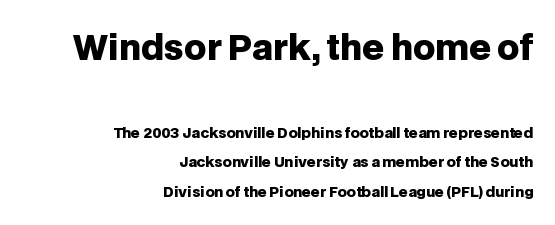
{"serif": "no", "italic": "no", "bold": "yes", "weight": "heavy", "width": "normal", "stroke_contrast": "low", "x_height": "large", "monospaced": "no", "underline": "no", "align": "right", "line_spacing": "loose", "line_spacing_ratio": 2.13, "letter_spacing": "normal", "letter_spacing_em": 0.0, "larger_block": "first", "size_ratio": 2.43, "glyph_px": 34}
